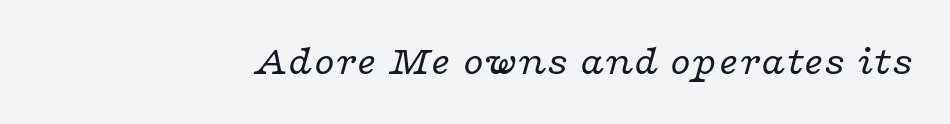
{"serif": "yes", "italic": "yes", "lean": "right", "slant_degrees": 16, "bold": "no", "weight": "regular", "width": "wide", "stroke_contrast": "low", "x_height": "medium", "monospaced": "no", "underline": "no", "align": "right", "letter_spacing": "normal", "letter_spacing_em": 0.0, "glyph_px": 42}
